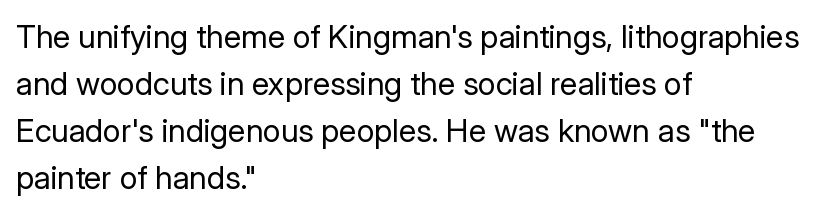
The image shows 32 px regular-weight sans-serif type, upright; set left-aligned, normal line spacing (1.47x), normal letter spacing, not underlined; low stroke contrast and a medium x-height.
